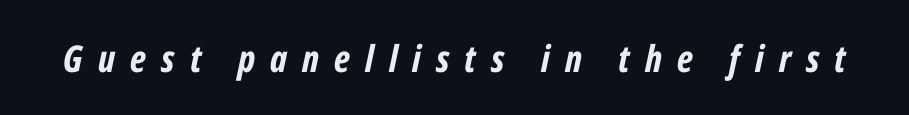
Q: Is the text bold? A: Yes.
Q: Is the text italic (slanted)? A: Yes, it leans right by about 12 degrees.
Q: Is the text underlined? A: No.
Q: Is the spacing between letters normal or unusually wide? A: Unusually wide.
Q: Width (condensed, normal, or wide)? A: Condensed.
Q: Stroke contrast? A: Low.
Q: x-height? A: Medium.
Q: Monospaced? A: No.
